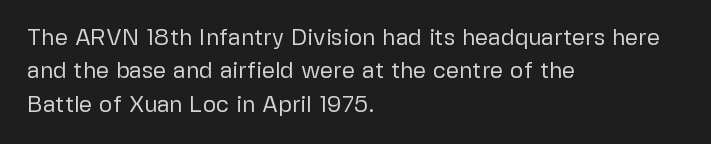
Q: Is the text bold? A: No.
Q: Is the text italic (slanted)? A: No, it is upright.
Q: Is the text underlined? A: No.
Q: How is the paragraph aligned? A: Left-aligned.
Q: Is the spacing between letters normal or unusually wide? A: Normal.
Q: Is the spacing between lines tight, normal or loose? A: Normal.
